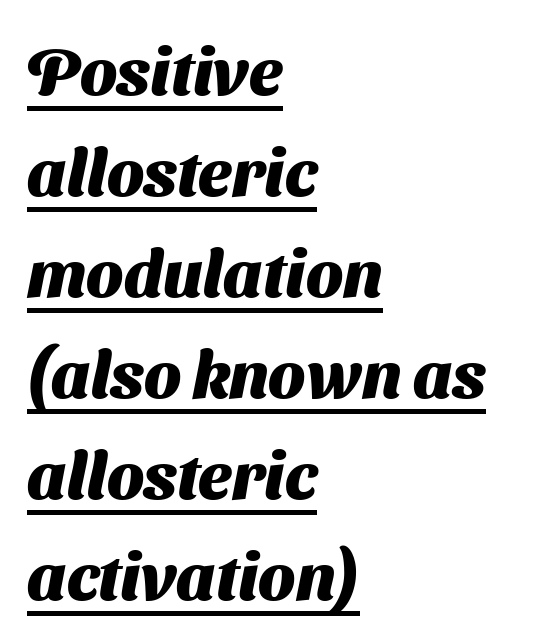
{"serif": "no", "bold": "yes", "weight": "heavy", "width": "normal", "stroke_contrast": "medium", "x_height": "medium", "monospaced": "no", "underline": "yes", "align": "left", "line_spacing": "normal", "line_spacing_ratio": 1.53, "letter_spacing": "normal", "letter_spacing_em": 0.0, "glyph_px": 66}
